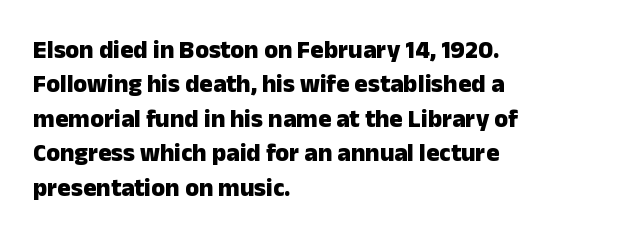
The image shows 25 px bold type, upright; set left-aligned, normal line spacing (1.38x), normal letter spacing, not underlined.
